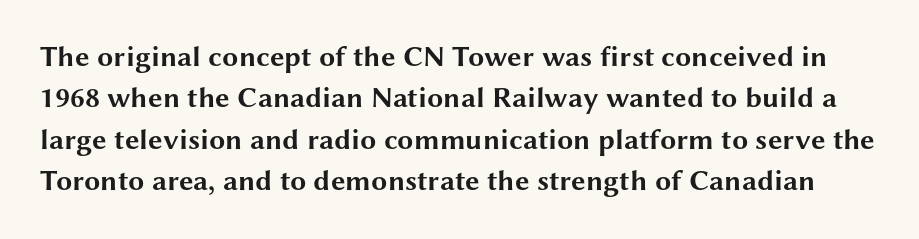
Q: Is the text bold? A: Yes.
Q: Is the text italic (slanted)? A: No, it is upright.
Q: Is the typeface a serif or a sans-serif typeface? A: Sans-serif.
Q: Is the text underlined? A: No.
Q: Is the spacing between letters normal or unusually wide? A: Normal.
Q: Is the spacing between lines tight, normal or loose? A: Normal.
Q: Width (condensed, normal, or wide)? A: Wide.
Q: Stroke contrast? A: Medium.
Q: x-height? A: Medium.
Q: Monospaced? A: No.
